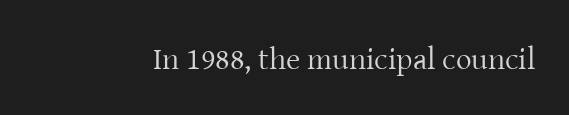
The image shows 31 px regular-weight serif type, upright; set normal letter spacing, not underlined; low stroke contrast and a medium x-height.
